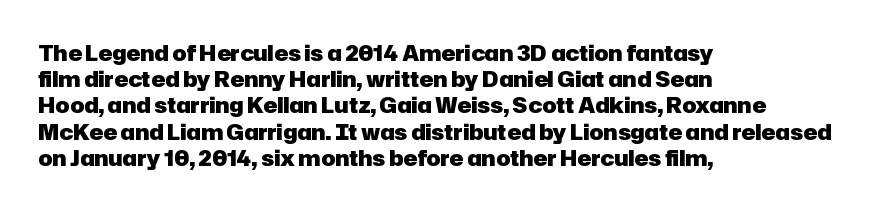
Q: Is the text bold? A: Yes.
Q: Is the text italic (slanted)? A: No, it is upright.
Q: Is the text underlined? A: No.
Q: How is the paragraph aligned? A: Left-aligned.
Q: Is the spacing between letters normal or unusually wide? A: Normal.
Q: Is the spacing between lines tight, normal or loose? A: Normal.
